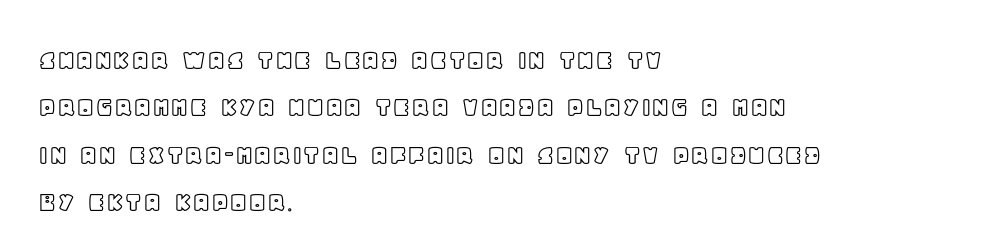
{"italic": "no", "width": "normal", "x_height": "large", "monospaced": "no", "underline": "no", "align": "left", "line_spacing": "normal", "line_spacing_ratio": 1.58, "letter_spacing": "normal", "letter_spacing_em": 0.0, "glyph_px": 30}
